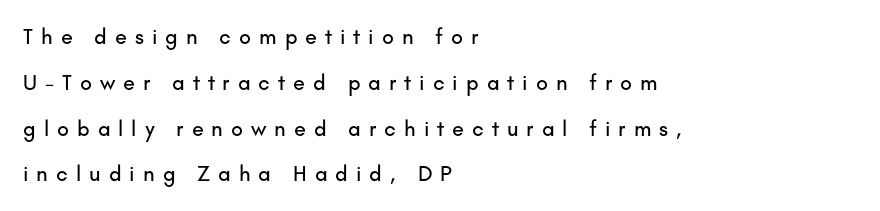
Q: Is the text italic (slanted)? A: No, it is upright.
Q: Is the text underlined? A: No.
Q: How is the paragraph aligned? A: Left-aligned.
Q: Is the spacing between letters normal or unusually wide? A: Unusually wide.
Q: Is the spacing between lines tight, normal or loose? A: Loose.
